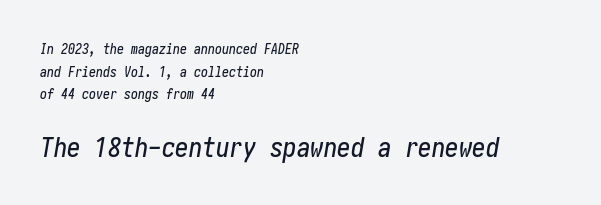
{"italic": "yes", "lean": "right", "slant_degrees": 10, "underline": "no", "align": "left", "line_spacing": "normal", "line_spacing_ratio": 1.62, "letter_spacing": "normal", "letter_spacing_em": 0.0, "larger_block": "second", "size_ratio": 1.93, "glyph_px": 27}
